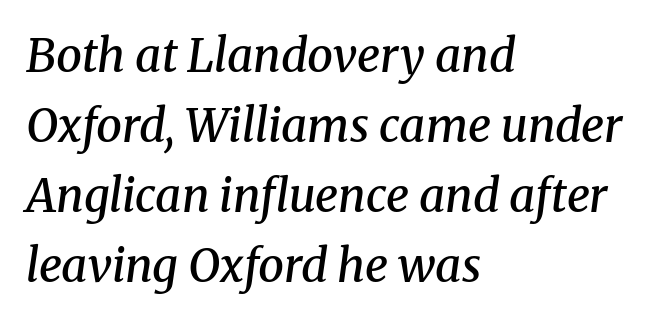
{"serif": "yes", "italic": "yes", "lean": "right", "slant_degrees": 8, "bold": "semi", "weight": "semibold", "width": "normal", "stroke_contrast": "medium", "x_height": "medium", "monospaced": "no", "underline": "no", "align": "left", "line_spacing": "normal", "line_spacing_ratio": 1.52, "letter_spacing": "normal", "letter_spacing_em": 0.0, "glyph_px": 46}
